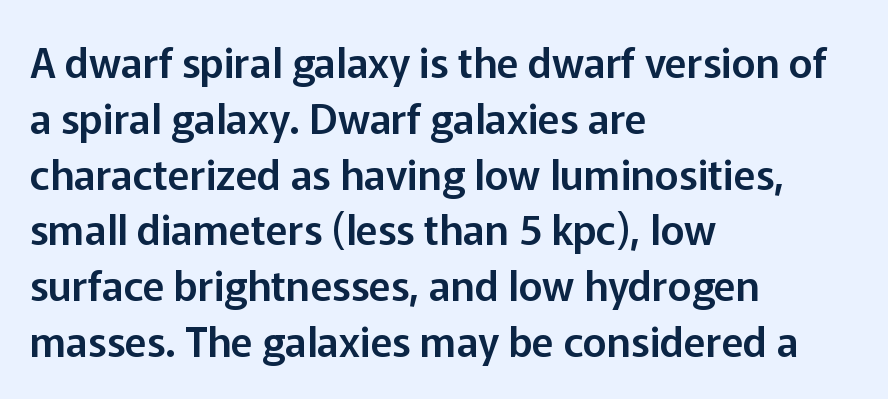
The image shows 41 px sans-serif type, upright; set left-aligned, normal line spacing (1.36x), normal letter spacing, not underlined; low stroke contrast and a medium x-height.
